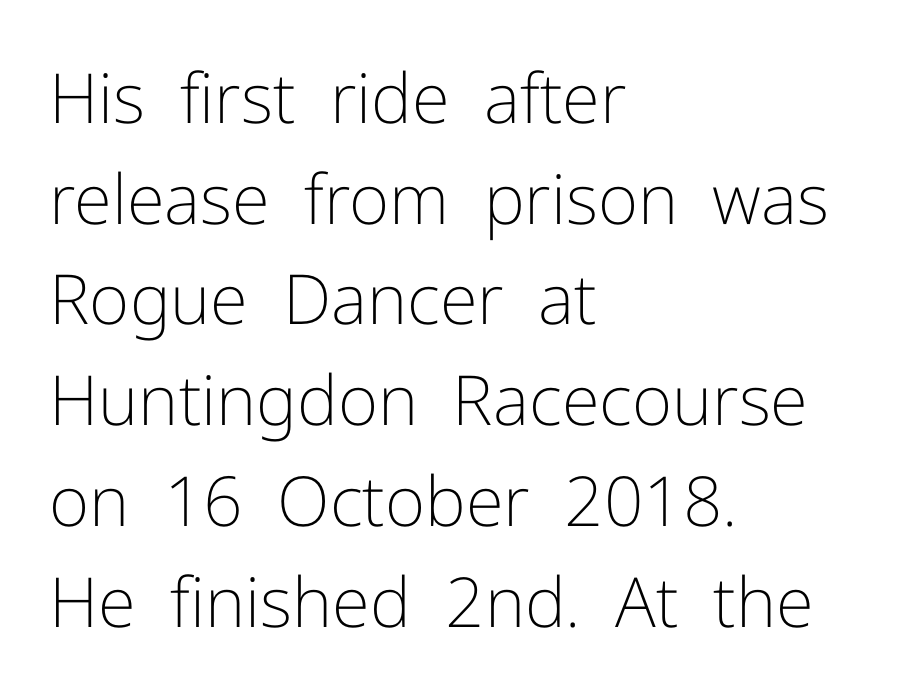
The image shows 69 px light sans-serif type, upright; set left-aligned, normal line spacing (1.46x), normal letter spacing, not underlined; low stroke contrast and a medium x-height.
